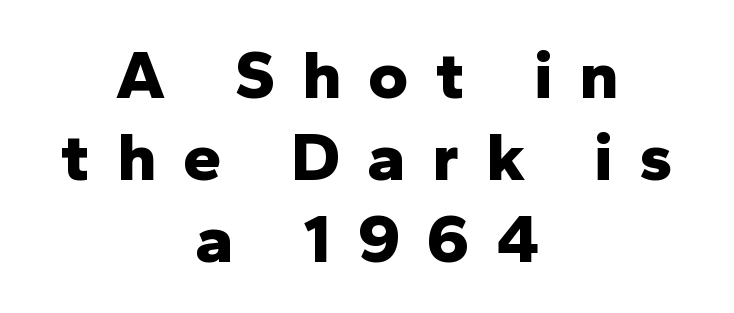
{"serif": "no", "italic": "no", "bold": "yes", "weight": "bold", "width": "normal", "stroke_contrast": "low", "x_height": "medium", "monospaced": "no", "underline": "no", "align": "center", "line_spacing_ratio": 1.19, "letter_spacing": "wide", "letter_spacing_em": 0.39, "glyph_px": 69}
